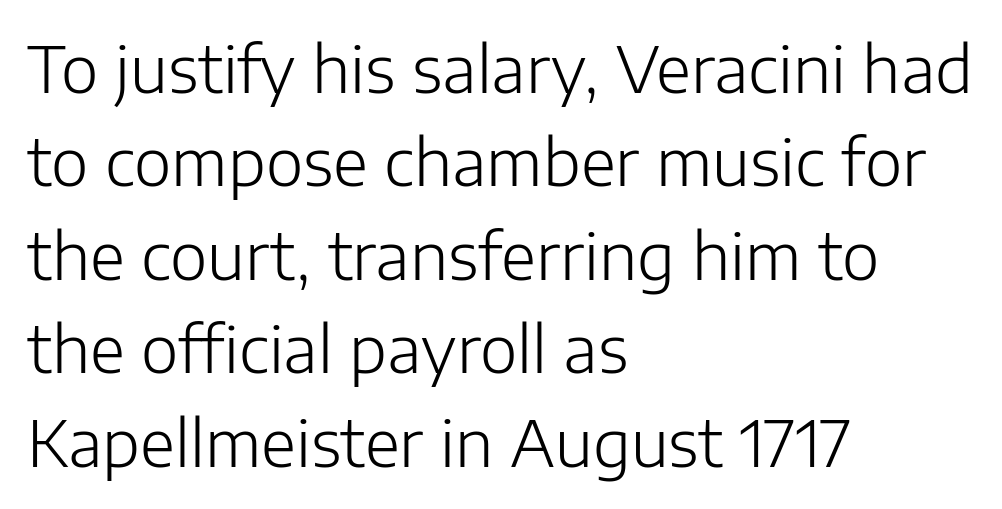
{"serif": "no", "italic": "no", "bold": "no", "weight": "light", "width": "normal", "stroke_contrast": "low", "x_height": "medium", "monospaced": "no", "underline": "no", "align": "left", "line_spacing": "normal", "line_spacing_ratio": 1.46, "letter_spacing": "normal", "letter_spacing_em": 0.0, "glyph_px": 64}
